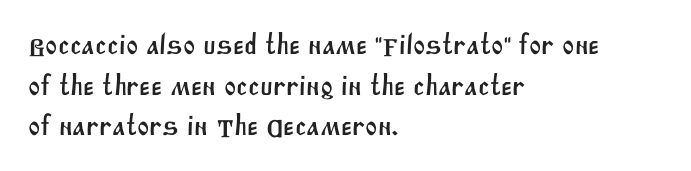
Here the glyphs are tracked normally, forming tight word shapes. Evenly set lines give the paragraph a standard silhouette. Varying glyph widths throughout — classic text-font behaviour. The gap between lines stays unmarked.
